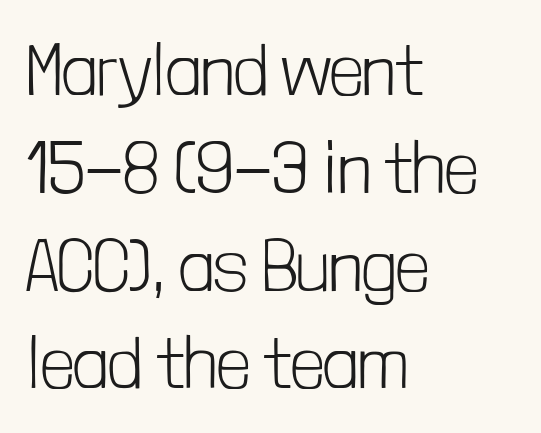
{"serif": "no", "italic": "no", "bold": "no", "weight": "light", "width": "condensed", "stroke_contrast": "low", "x_height": "medium", "monospaced": "no", "underline": "no", "align": "left", "line_spacing": "normal", "line_spacing_ratio": 1.34, "letter_spacing": "normal", "letter_spacing_em": 0.0, "glyph_px": 73}
